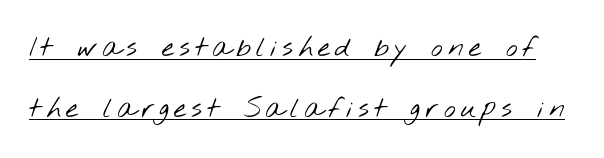
Q: Is the text bold? A: No.
Q: Is the typeface a serif or a sans-serif typeface? A: Sans-serif.
Q: Is the text underlined? A: Yes.
Q: Is the spacing between lines tight, normal or loose? A: Loose.
Q: Width (condensed, normal, or wide)? A: Wide.
Q: Stroke contrast? A: Low.
Q: x-height? A: Small.
Q: Monospaced? A: No.
